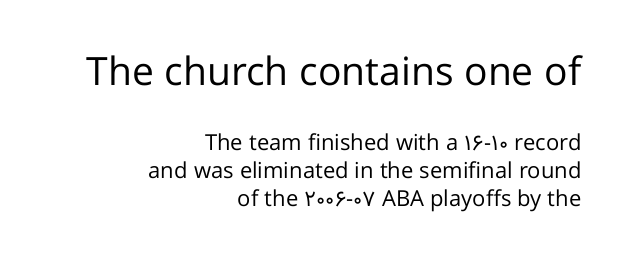
Leftover space on each line is placed entirely before the opening word. This sample uses a sans-serif face. Caption: upper text group enlarged, lower text group reduced. Looks like regular typesetting: each glyph gets only the width it needs.
